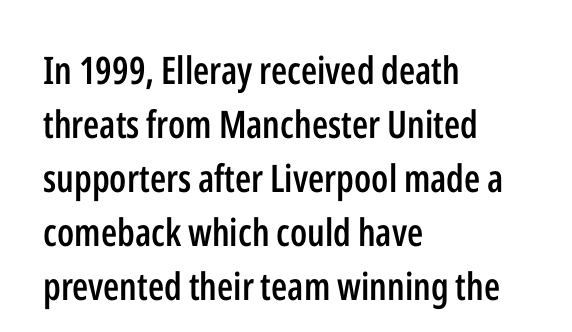
The image shows 38 px semibold, condensed sans-serif type, upright; set left-aligned, normal line spacing (1.42x), normal letter spacing, not underlined; low stroke contrast and a medium x-height.
